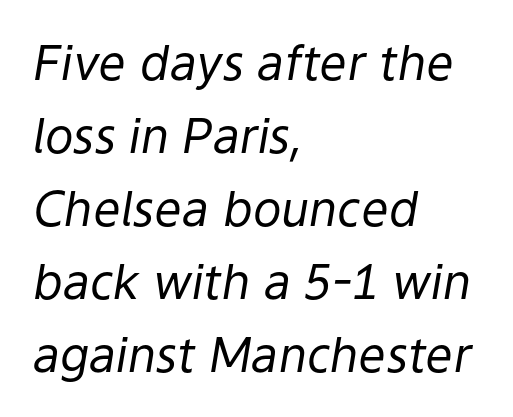
{"italic": "yes", "lean": "right", "slant_degrees": 9, "bold": "no", "weight": "regular", "width": "normal", "stroke_contrast": "low", "x_height": "medium", "monospaced": "no", "underline": "no", "align": "left", "line_spacing": "normal", "line_spacing_ratio": 1.52, "letter_spacing": "normal", "letter_spacing_em": 0.0, "glyph_px": 48}
